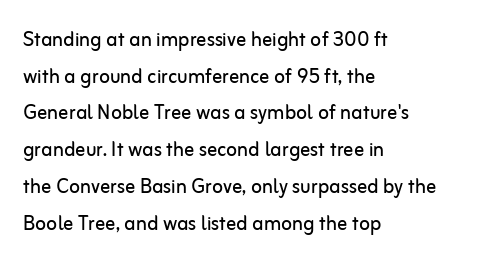
{"italic": "no", "bold": "no", "underline": "no", "align": "left", "line_spacing": "normal", "line_spacing_ratio": 1.47, "letter_spacing": "normal", "letter_spacing_em": 0.0, "glyph_px": 25}
